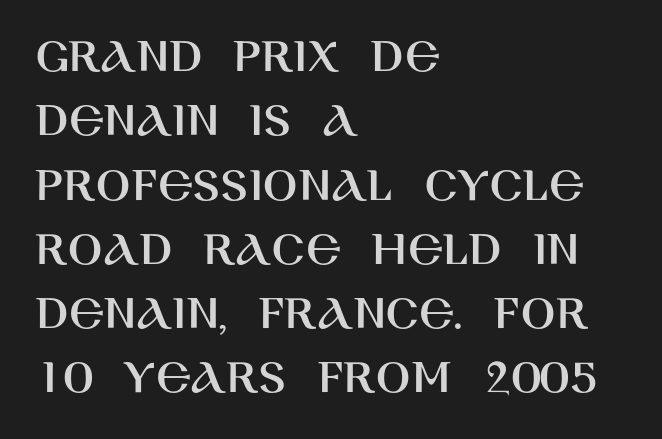
{"serif": "no", "italic": "no", "width": "normal", "stroke_contrast": "high", "x_height": "large", "monospaced": "no", "underline": "no", "align": "left", "line_spacing": "normal", "line_spacing_ratio": 1.26, "letter_spacing": "normal", "letter_spacing_em": 0.0, "glyph_px": 51}
